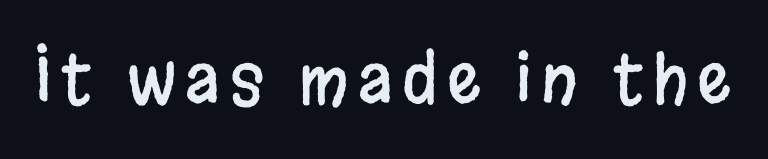
Q: Is the text italic (slanted)? A: No, it is upright.
Q: Is the typeface a serif or a sans-serif typeface? A: Sans-serif.
Q: Is the text underlined? A: No.
Q: Width (condensed, normal, or wide)? A: Condensed.
Q: Stroke contrast? A: Low.
Q: x-height? A: Large.
Q: Monospaced? A: No.
